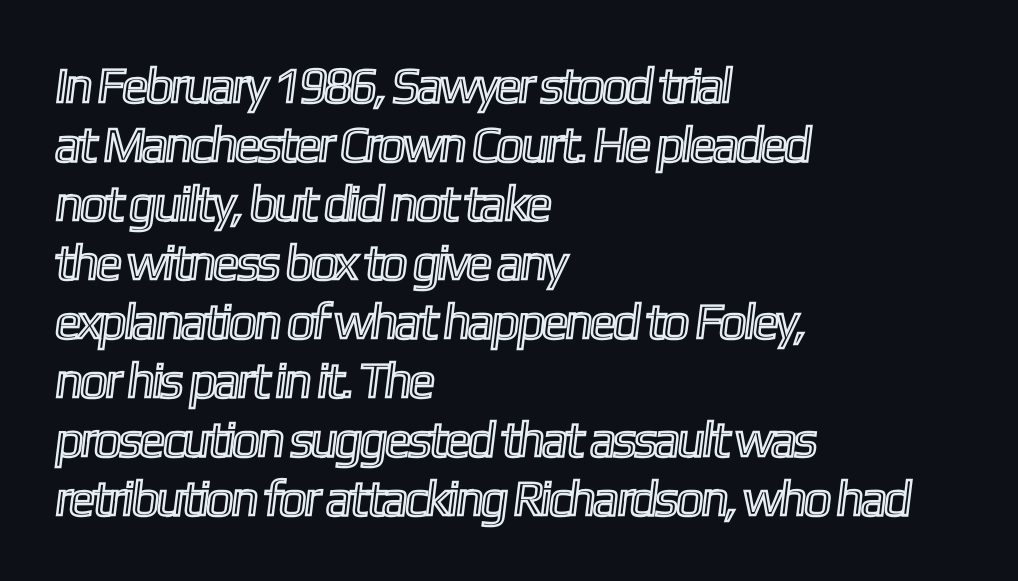
Q: Is the text underlined? A: No.
Q: How is the paragraph aligned? A: Left-aligned.
Q: Is the spacing between letters normal or unusually wide? A: Normal.
Q: Width (condensed, normal, or wide)? A: Condensed.
Q: x-height? A: Medium.
Q: Monospaced? A: No.
